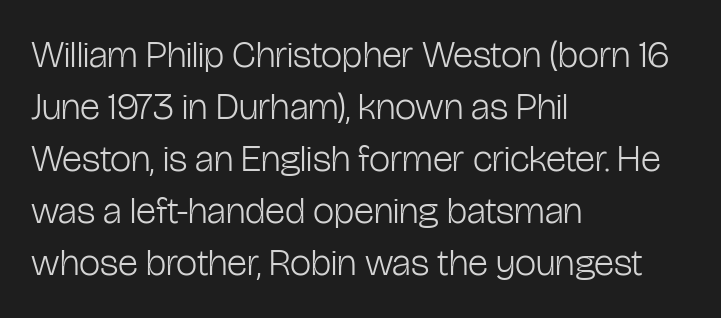
{"serif": "no", "italic": "no", "bold": "no", "weight": "light", "width": "condensed", "stroke_contrast": "low", "x_height": "medium", "monospaced": "no", "underline": "no", "align": "left", "line_spacing": "normal", "line_spacing_ratio": 1.37, "letter_spacing": "normal", "letter_spacing_em": 0.0, "glyph_px": 38}
